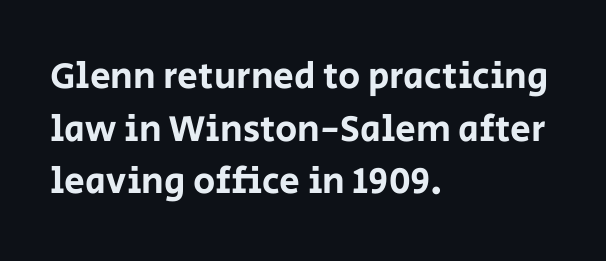
The image shows 37 px sans-serif type, upright; set left-aligned, normal line spacing (1.42x), normal letter spacing, not underlined; low stroke contrast and a large x-height.
